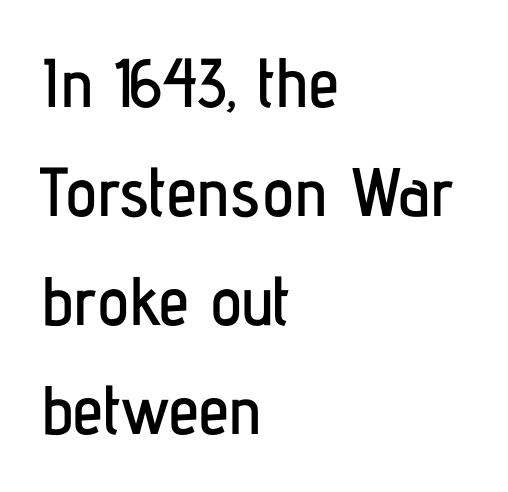
Each letter's strokes conclude bluntly, with no projecting serifs. The block of text has a typical density, with ordinary space between rows. Spacing verdict: proportional, widths tailored to each character. Quick note: underline off. Spacing between characters is what you'd get straight out of the box.
